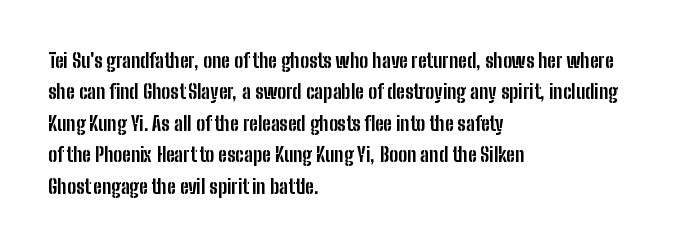
Ascenders rise straight up at ninety degrees. Just letters on the line, the space beneath them empty. Normally led — the rows are evenly, conventionally spaced. Here the glyphs are tracked normally, forming tight word shapes. The characters look thick and weighty, a clear bold.
